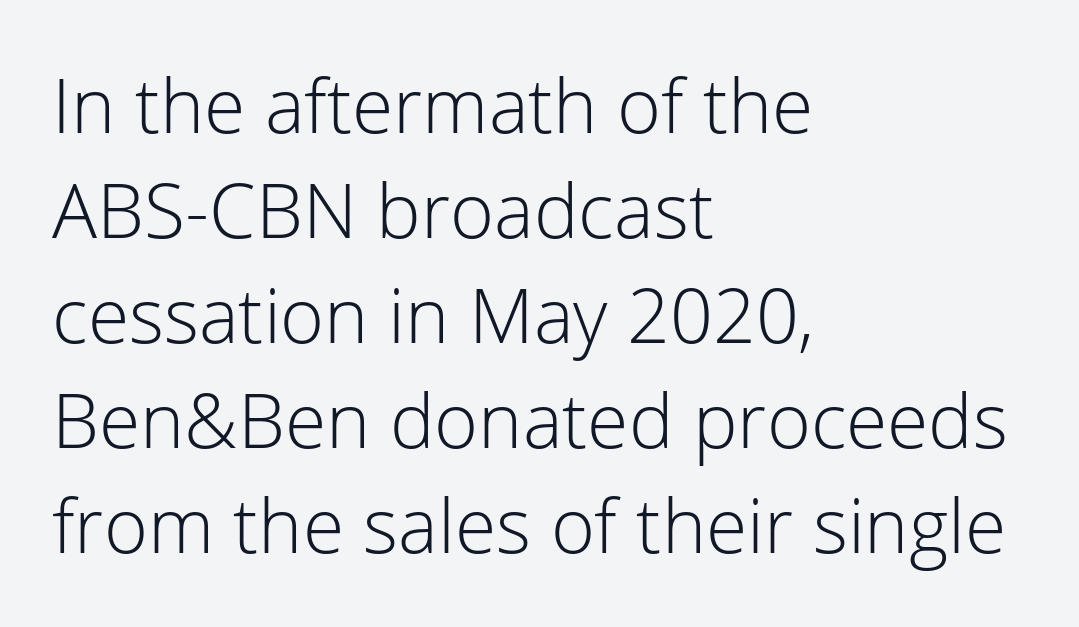
The image shows 75 px light sans-serif type, upright; set left-aligned, normal line spacing (1.4x), normal letter spacing, not underlined; low stroke contrast and a medium x-height.
